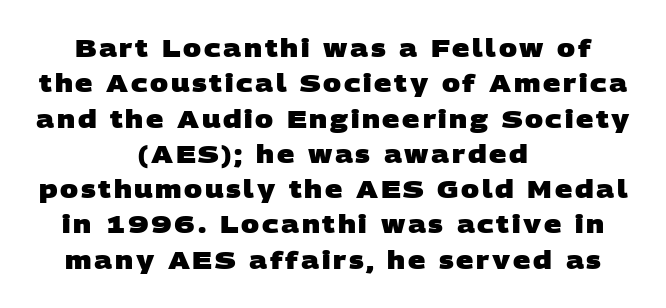
Anything drawn beneath the words? Only blank space. The compositor balanced each line on the midline. The characters look thick and weighty, a clear bold. A typesetter would call this leading conventional body-copy spacing.
